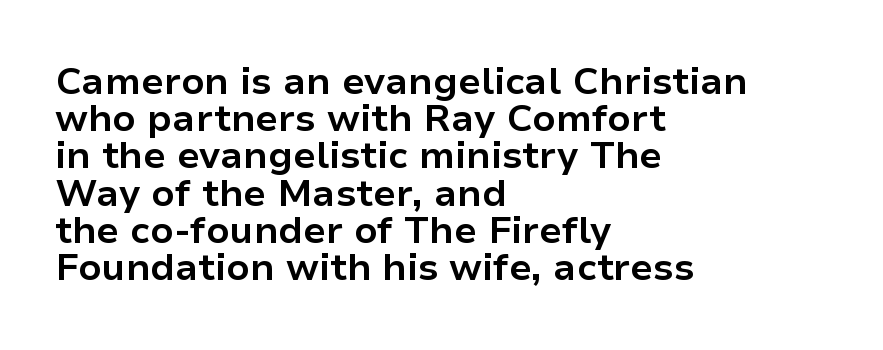
{"serif": "no", "italic": "no", "bold": "yes", "weight": "bold", "width": "normal", "stroke_contrast": "low", "x_height": "medium", "monospaced": "no", "underline": "no", "align": "left", "line_spacing": "tight", "line_spacing_ratio": 0.98, "letter_spacing": "normal", "letter_spacing_em": 0.0, "glyph_px": 38}
